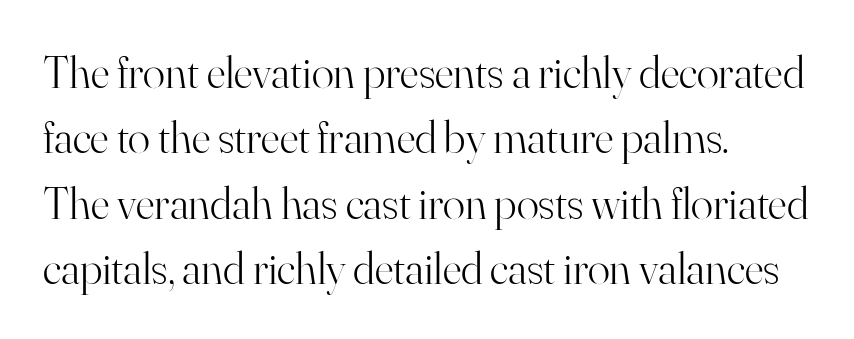
The image shows 46 px light serif type, upright; set left-aligned, normal line spacing (1.42x), normal letter spacing, not underlined; high stroke contrast and a small x-height.
